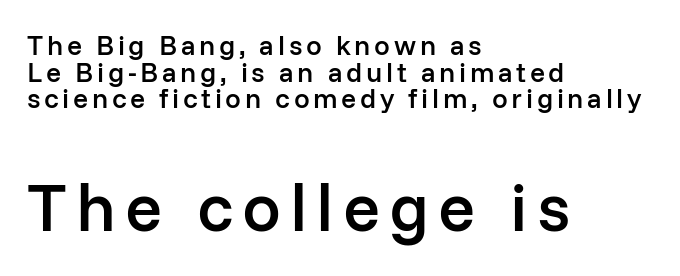
{"serif": "no", "italic": "no", "bold": "semi", "weight": "semibold", "width": "normal", "stroke_contrast": "low", "x_height": "medium", "monospaced": "no", "underline": "no", "align": "left", "line_spacing": "tight", "line_spacing_ratio": 0.95, "larger_block": "second", "size_ratio": 2.46, "glyph_px": 69}
